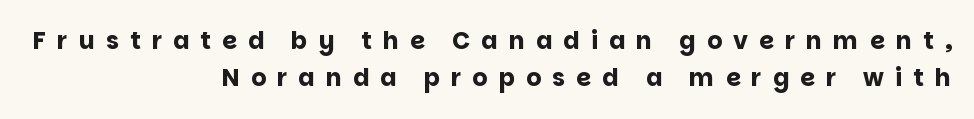
Bare-footed words on every line. The horizontal fit of the characters is loose and conspicuously gappy. These words are printed bold, with thick strokes throughout. Alignment: flush right. The space between consecutive lines is moderate.
